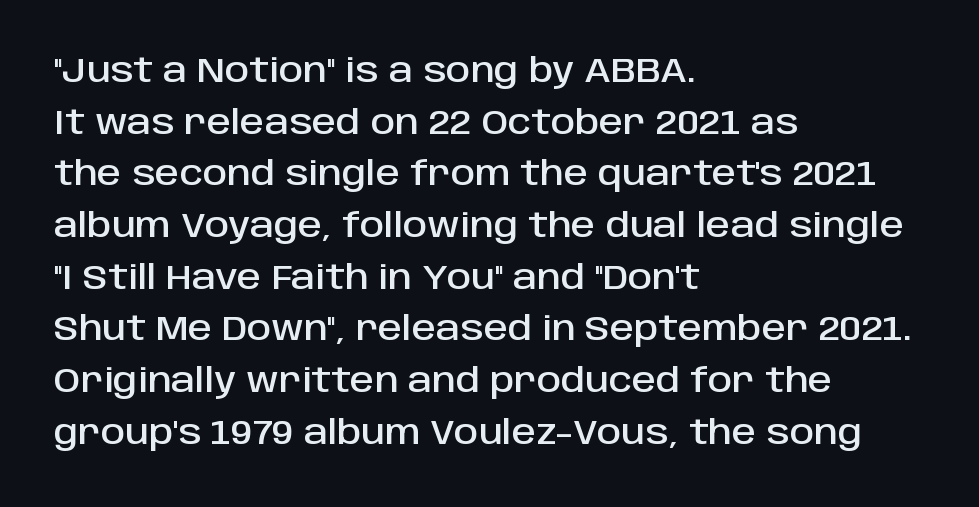
The image shows 34 px sans-serif type, upright; set left-aligned, normal line spacing (1.52x), normal letter spacing, not underlined; low stroke contrast and a large x-height.
